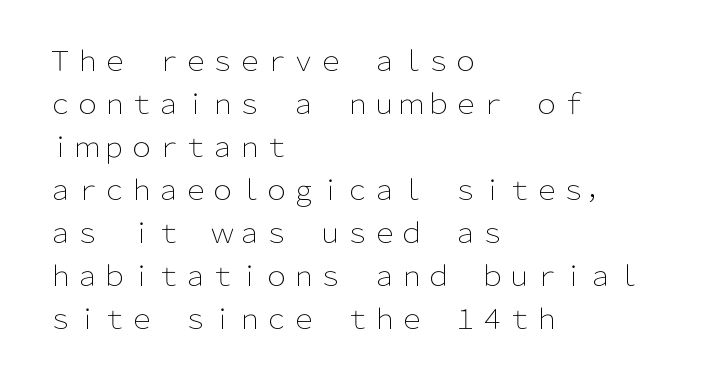
Q: Is the text bold? A: No.
Q: Is the text italic (slanted)? A: No, it is upright.
Q: Is the text underlined? A: No.
Q: How is the paragraph aligned? A: Left-aligned.
Q: Is the spacing between letters normal or unusually wide? A: Normal.
Q: Is the spacing between lines tight, normal or loose? A: Normal.
